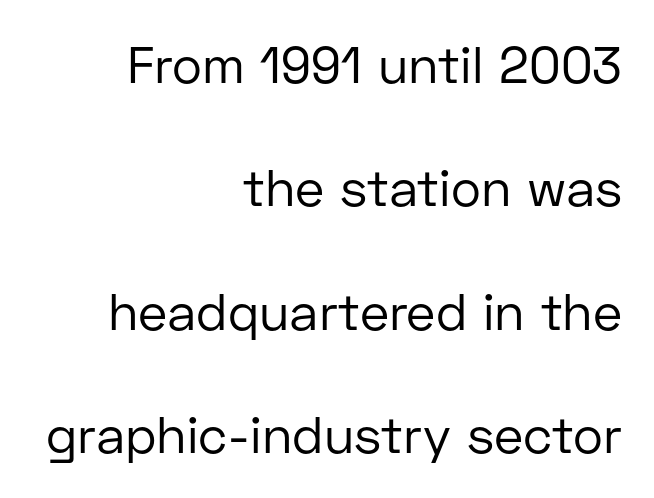
Q: Is the text bold? A: No.
Q: Is the text italic (slanted)? A: No, it is upright.
Q: Is the typeface a serif or a sans-serif typeface? A: Sans-serif.
Q: Is the text underlined? A: No.
Q: How is the paragraph aligned? A: Right-aligned.
Q: Is the spacing between letters normal or unusually wide? A: Normal.
Q: Is the spacing between lines tight, normal or loose? A: Loose.
Q: Width (condensed, normal, or wide)? A: Normal.
Q: Stroke contrast? A: Low.
Q: x-height? A: Medium.
Q: Monospaced? A: No.
